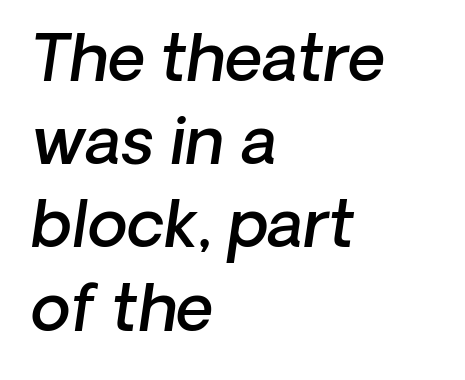
Q: Is the text bold? A: Semi-bold.
Q: Is the typeface a serif or a sans-serif typeface? A: Sans-serif.
Q: Is the text underlined? A: No.
Q: How is the paragraph aligned? A: Left-aligned.
Q: Is the spacing between letters normal or unusually wide? A: Normal.
Q: Is the spacing between lines tight, normal or loose? A: Normal.
Q: Width (condensed, normal, or wide)? A: Normal.
Q: Stroke contrast? A: Low.
Q: x-height? A: Medium.
Q: Monospaced? A: No.
